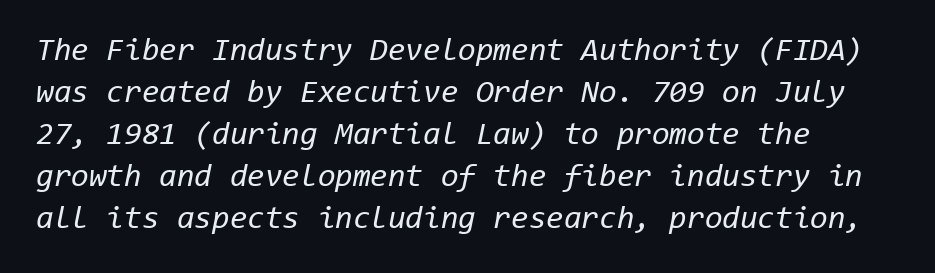
The image shows 32 px regular-weight type, italic (leaning right), monospaced; set left-aligned, normal line spacing (1.31x), normal letter spacing, not underlined; low stroke contrast and a medium x-height.
